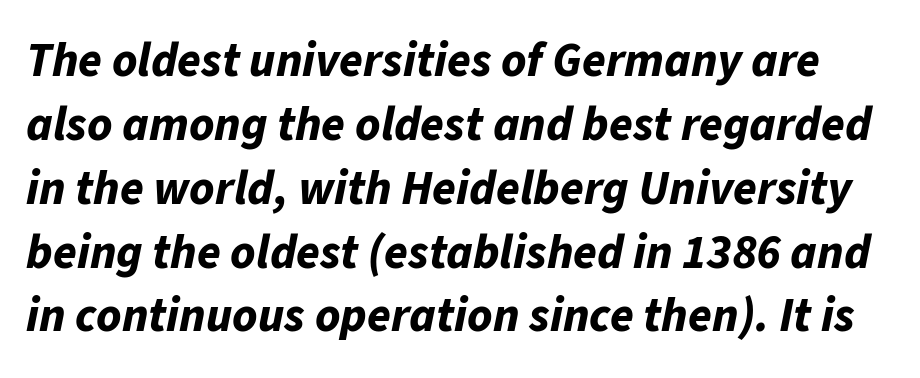
The image shows 48 px bold type, italic (leaning right); set normal line spacing (1.33x), normal letter spacing, not underlined; low stroke contrast and a medium x-height.
